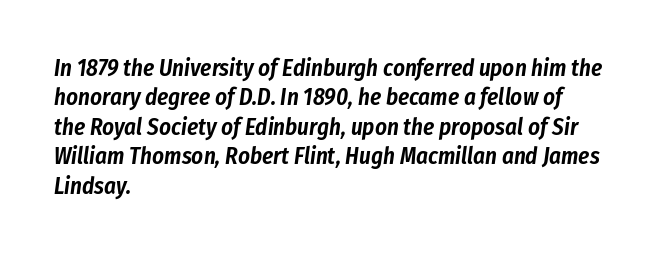
{"italic": "yes", "lean": "right", "slant_degrees": 8, "underline": "no", "align": "left", "line_spacing": "normal", "line_spacing_ratio": 1.28, "letter_spacing": "normal", "letter_spacing_em": 0.0, "glyph_px": 23}
